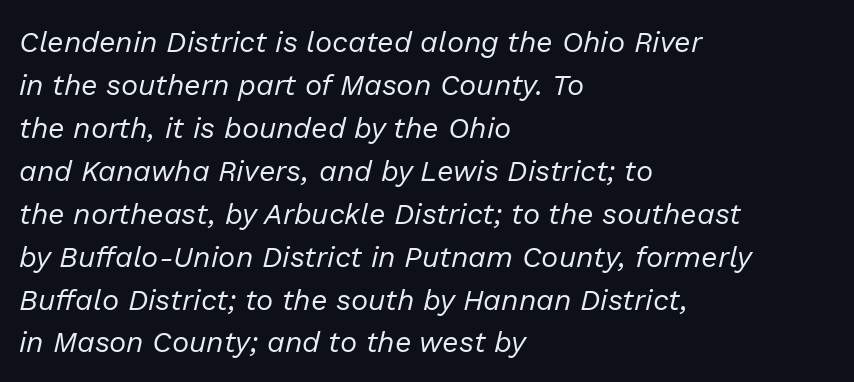
The block of text has a typical density, with ordinary space between rows. Style check: oblique. Inter-character spacing is left at the font's built-in metrics. Vertical stems look standard width or narrower in stroke. All the whitespace from short lines collects on the right.
